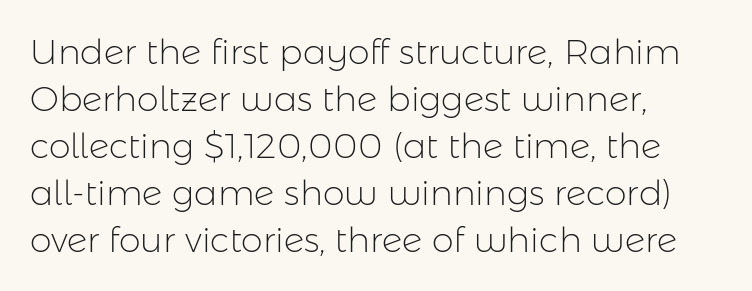
{"serif": "no", "italic": "no", "bold": "no", "weight": "light", "width": "normal", "stroke_contrast": "low", "x_height": "medium", "monospaced": "no", "underline": "no", "align": "left", "line_spacing": "normal", "line_spacing_ratio": 1.34, "letter_spacing": "normal", "letter_spacing_em": 0.0, "glyph_px": 35}
